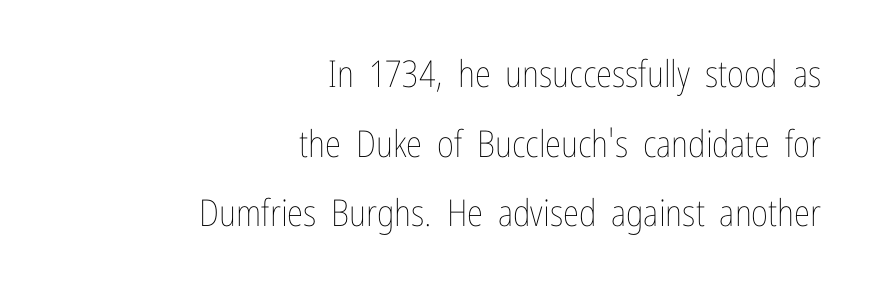
Caption: standard tracking, unaltered. Characters remain perfectly vertical along every line. A clean baseline with only descenders dipping below it. The passage shown is not bold in any degree.
